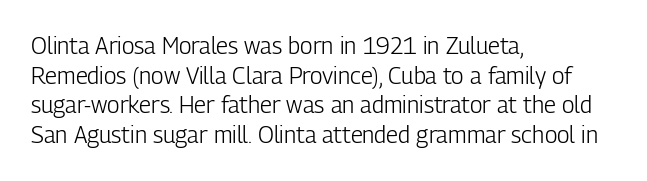
The lines sit at an ordinary, default distance from one another. The rag falls on the right side of this text block. The characters are drawn with everyday or finer stroke widths. Descender tails drop into unmarked territory.
